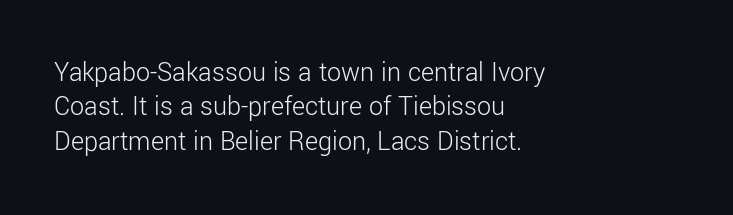
Q: Is the text bold? A: No.
Q: Is the text italic (slanted)? A: No, it is upright.
Q: Is the typeface a serif or a sans-serif typeface? A: Sans-serif.
Q: Is the text underlined? A: No.
Q: How is the paragraph aligned? A: Left-aligned.
Q: Is the spacing between letters normal or unusually wide? A: Normal.
Q: Width (condensed, normal, or wide)? A: Normal.
Q: Stroke contrast? A: Low.
Q: x-height? A: Medium.
Q: Monospaced? A: No.
